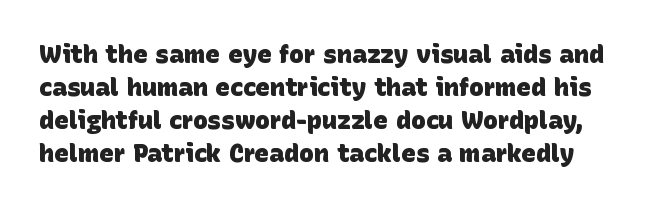
The font is running at its bold setting. Honestly, there is no underline to notice here at all. Nothing unusual about the tracking: characters are spaced as the font intends. Interline gaps are of average width in this sample.
